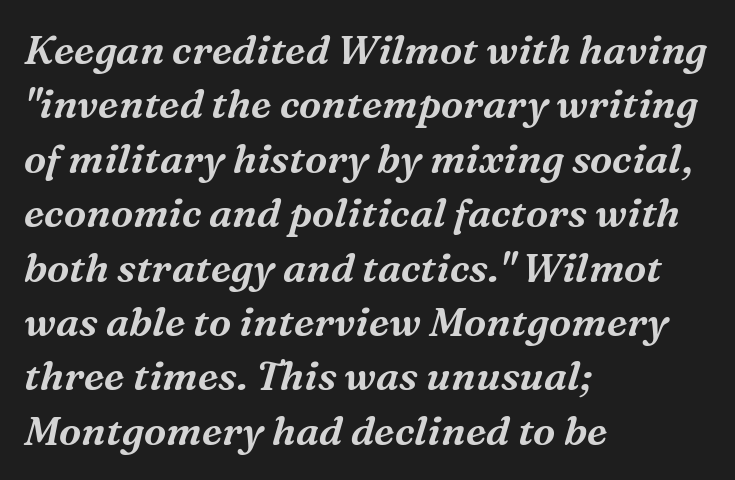
Q: Is the text italic (slanted)? A: Yes, it leans right by about 16 degrees.
Q: Is the typeface a serif or a sans-serif typeface? A: Serif.
Q: Is the text underlined? A: No.
Q: How is the paragraph aligned? A: Left-aligned.
Q: Is the spacing between letters normal or unusually wide? A: Normal.
Q: Is the spacing between lines tight, normal or loose? A: Normal.
Q: Width (condensed, normal, or wide)? A: Normal.
Q: Stroke contrast? A: Medium.
Q: x-height? A: Medium.
Q: Monospaced? A: No.
